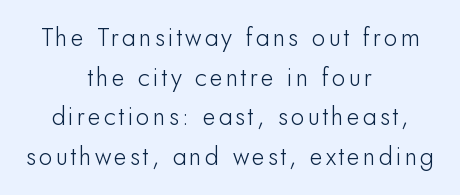
The image shows 25 px text type, upright; set centered, normal line spacing (1.59x), not underlined.
